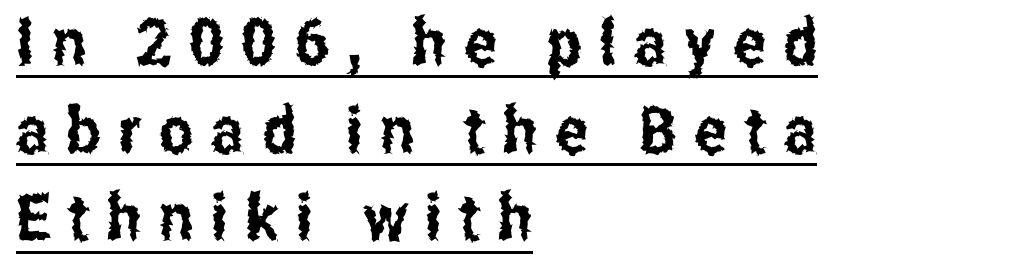
{"serif": "no", "italic": "no", "width": "condensed", "stroke_contrast": "low", "x_height": "medium", "monospaced": "no", "underline": "yes", "align": "left", "line_spacing": "normal", "line_spacing_ratio": 1.35, "letter_spacing": "wide", "letter_spacing_em": 0.27, "glyph_px": 65}
